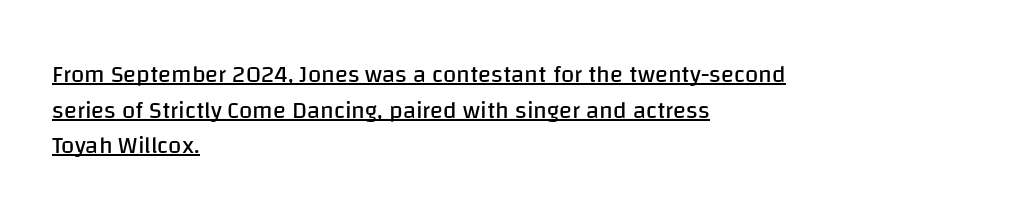
The image shows 24 px text type, upright; set left-aligned, normal line spacing (1.48x), normal letter spacing, underlined.
